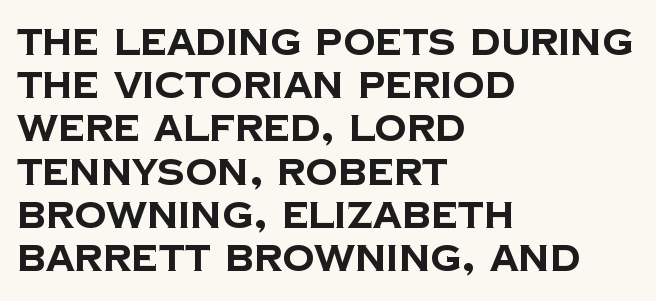
The image shows 36 px bold sans-serif type; set left-aligned, line spacing 1.2x, normal letter spacing, not underlined; low stroke contrast and a large x-height.
